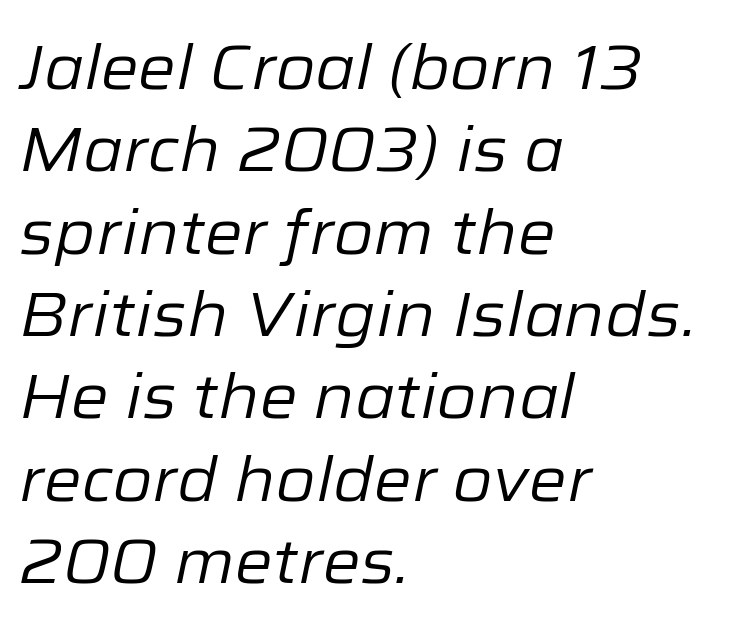
Rendered with sloped, italic letterforms. Descenders hang freely into open space. Ink coverage per letter is moderate at most. The ragged edge is on the right, which tells us the setting is flush left. Students, observe: this is what conventionally led text looks like. The letters advance in unequal steps, a hallmark of proportional type.
